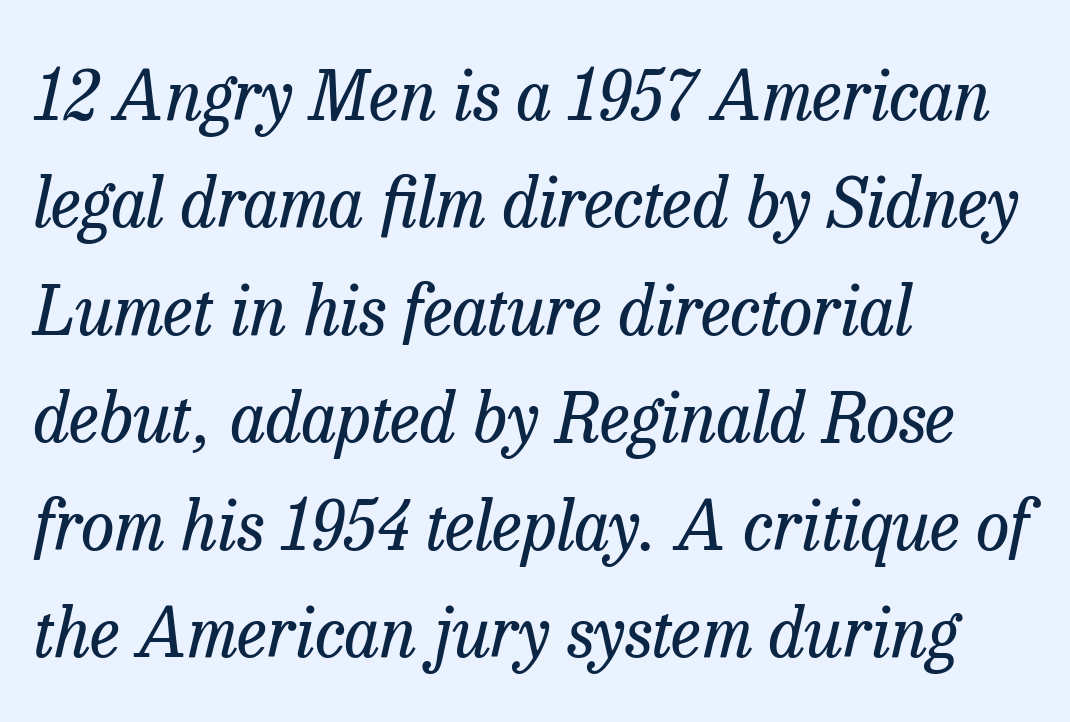
The passage shown has conventional tracking throughout. Think standard paragraph weight, or any step lighter than that. This sample has the flowing, uneven cadence of proportional lettering. Yep, those are serifs on the letters. A normal amount of white space separates one row of letters from the next. The typography opts for an oblique posture over an upright one.
